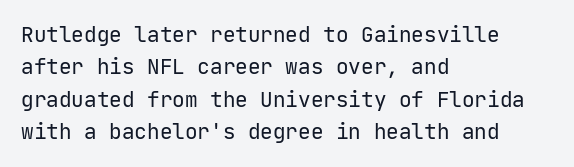
{"italic": "no", "bold": "no", "underline": "no", "align": "left", "line_spacing": "normal", "line_spacing_ratio": 1.54, "letter_spacing": "normal", "letter_spacing_em": 0.0, "glyph_px": 21}
